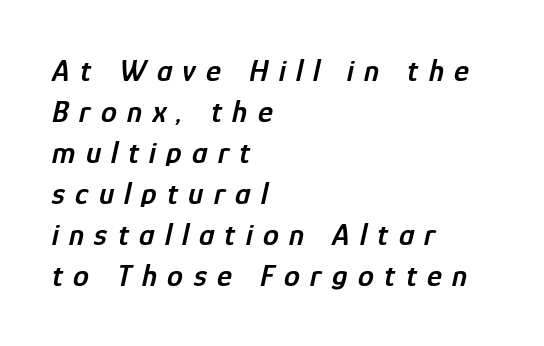
The image shows 32 px semibold, condensed type, italic (leaning right); set left-aligned, normal line spacing (1.28x), unusually wide letter spacing (+0.32 em), not underlined; low stroke contrast and a medium x-height.
